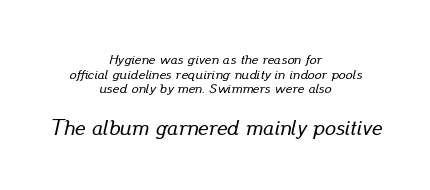
Q: Is the text italic (slanted)? A: Yes, it leans right by about 13 degrees.
Q: Is the text underlined? A: No.
Q: How is the paragraph aligned? A: Centered.
Q: Is the spacing between letters normal or unusually wide? A: Normal.
Q: Is the spacing between lines tight, normal or loose? A: Tight.
Q: Which block of text is set in a larger size, the first (top) or the second (bottom)? A: The second (bottom) one.
